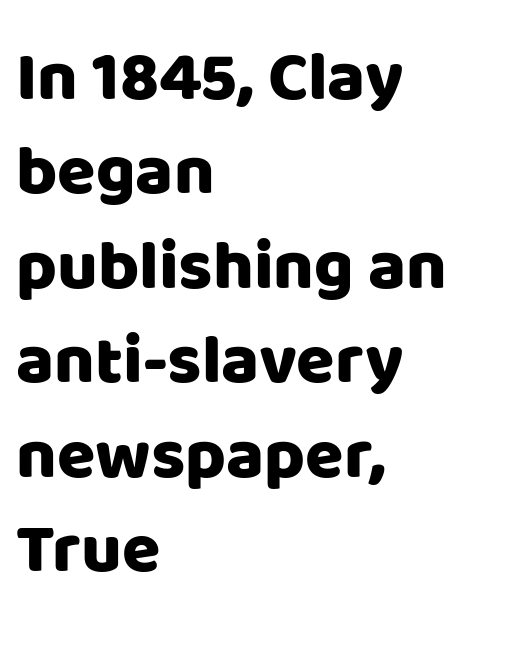
{"serif": "no", "italic": "no", "width": "normal", "stroke_contrast": "low", "x_height": "large", "monospaced": "no", "underline": "no", "align": "left", "line_spacing": "normal", "line_spacing_ratio": 1.35, "letter_spacing": "normal", "letter_spacing_em": 0.0, "glyph_px": 70}
